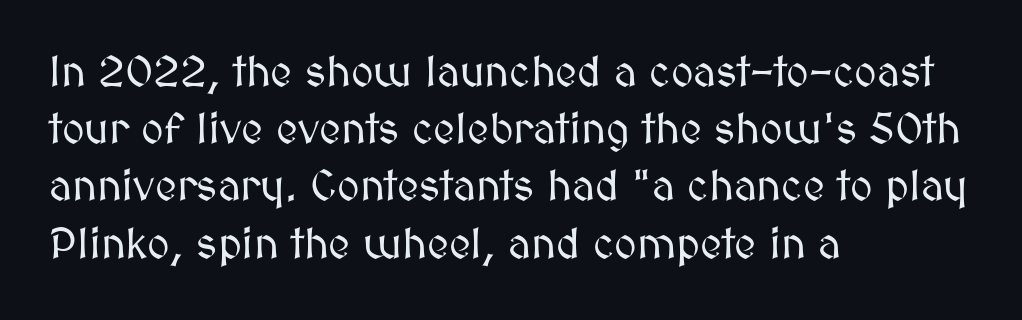
{"italic": "no", "width": "normal", "stroke_contrast": "medium", "x_height": "medium", "monospaced": "no", "underline": "no", "align": "left", "line_spacing": "normal", "line_spacing_ratio": 1.33, "letter_spacing": "normal", "letter_spacing_em": 0.0, "glyph_px": 43}
